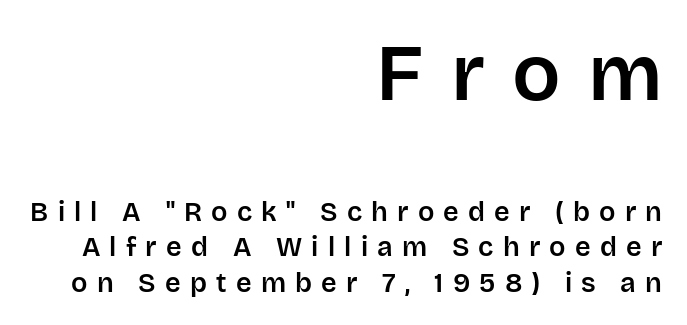
Q: Is the text italic (slanted)? A: No, it is upright.
Q: Is the typeface a serif or a sans-serif typeface? A: Sans-serif.
Q: Is the text underlined? A: No.
Q: How is the paragraph aligned? A: Right-aligned.
Q: Is the spacing between letters normal or unusually wide? A: Unusually wide.
Q: Is the spacing between lines tight, normal or loose? A: Normal.
Q: Which block of text is set in a larger size, the first (top) or the second (bottom)? A: The first (top) one.
Q: Width (condensed, normal, or wide)? A: Normal.
Q: Stroke contrast? A: Low.
Q: x-height? A: Large.
Q: Monospaced? A: No.
